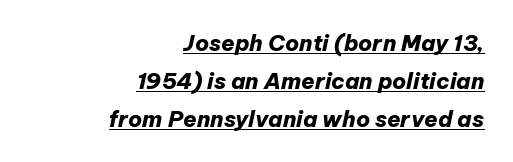
Style check: oblique. Standard letterfit; no display-style spreading of the glyphs. Students, this is bold: see how much ink each stroke carries. Layout note: lines flush right. Somebody hit Ctrl+U on this one — the words are underlined.
